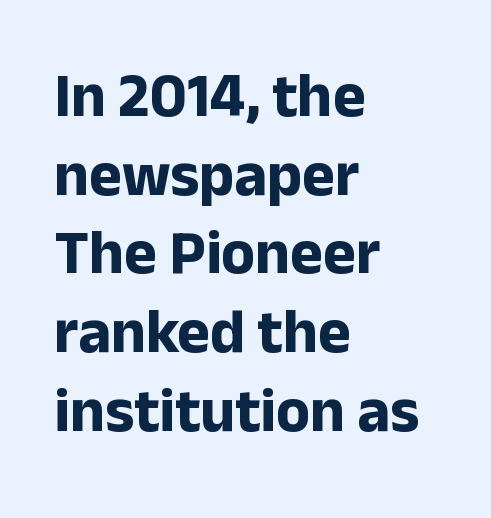
The image shows 62 px bold sans-serif type, upright; set left-aligned, normal line spacing (1.27x), normal letter spacing, not underlined; low stroke contrast and a medium x-height.
